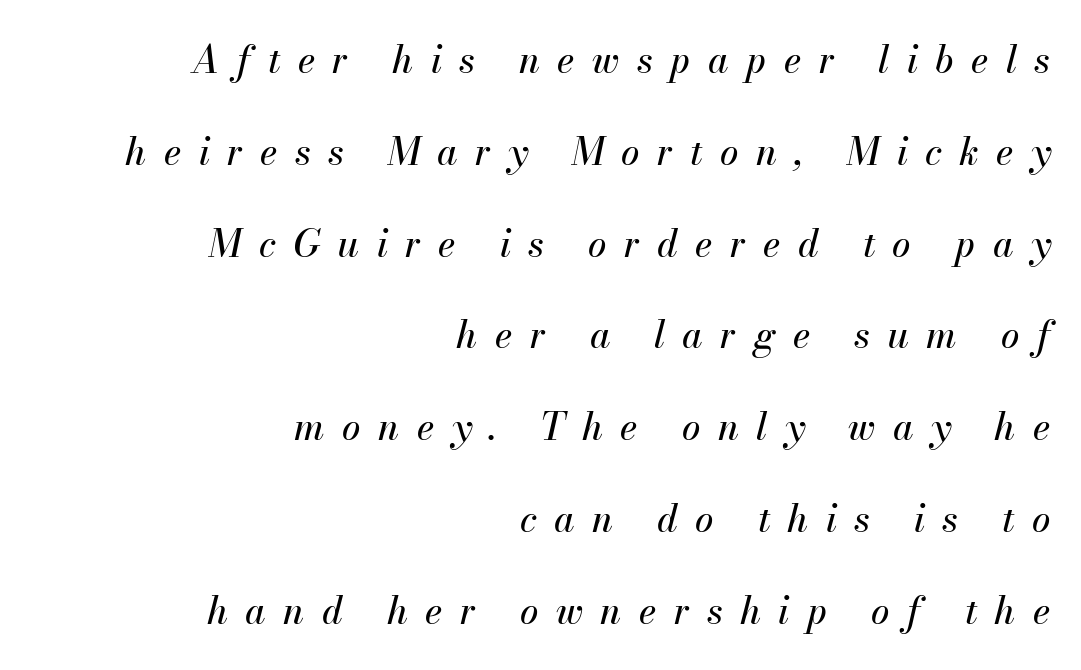
Q: Is the text italic (slanted)? A: Yes, it leans right by about 13 degrees.
Q: Is the text underlined? A: No.
Q: How is the paragraph aligned? A: Right-aligned.
Q: Is the spacing between letters normal or unusually wide? A: Unusually wide.
Q: Is the spacing between lines tight, normal or loose? A: Loose.
Q: Width (condensed, normal, or wide)? A: Normal.
Q: Stroke contrast? A: Medium.
Q: x-height? A: Small.
Q: Monospaced? A: No.
